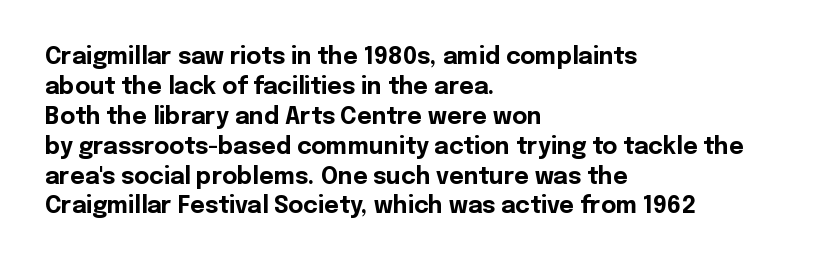
Q: Is the text bold? A: Yes.
Q: Is the text italic (slanted)? A: No, it is upright.
Q: Is the text underlined? A: No.
Q: How is the paragraph aligned? A: Left-aligned.
Q: Is the spacing between letters normal or unusually wide? A: Normal.
Q: Is the spacing between lines tight, normal or loose? A: Normal.
